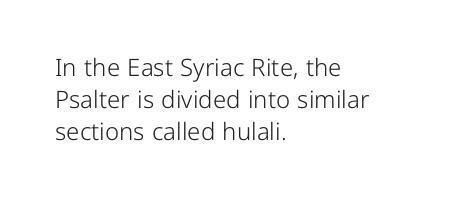
A bare baseline throughout the passage. Does the lettering tilt? It doesn't — this is upright. Leftover space on each line is placed entirely after the last word. Regarding leading, the lines here are spaced in the standard way. Inter-character spacing is left at the font's built-in metrics. Compared with a typical body face, this is equally light or lighter still.
